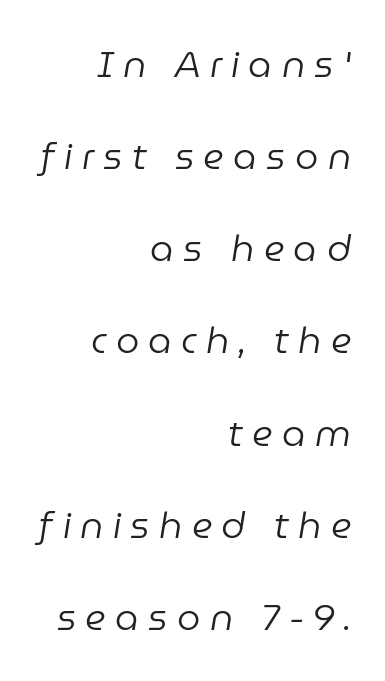
{"italic": "yes", "lean": "right", "slant_degrees": 9, "bold": "no", "weight": "regular", "width": "normal", "stroke_contrast": "low", "x_height": "medium", "monospaced": "no", "underline": "no", "align": "right", "line_spacing": "loose", "line_spacing_ratio": 2.49, "letter_spacing": "wide", "letter_spacing_em": 0.25, "glyph_px": 37}
